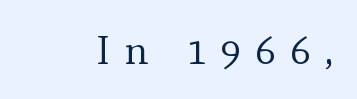
The rendering shows small feet on the letterforms — a serif design. Counters stay open thanks to moderate or lighter strokes. Looks like regular typesetting: each glyph gets only the width it needs. The face used here is rendered with a markedly widened letterfit. Do the letters lean? They stand straight. Beneath every word, the page is bare.
